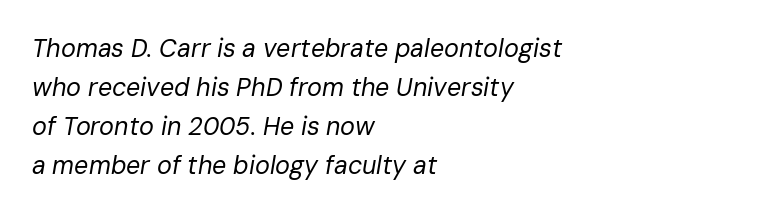
A clean baseline with only descenders dipping below it. Slant detected: the letters are inclined. The setting favours the left margin, as ordinary paragraphs usually do. How are the letters spaced? Ordinarily, with no added tracking. The passage shown is not bold in any degree.
